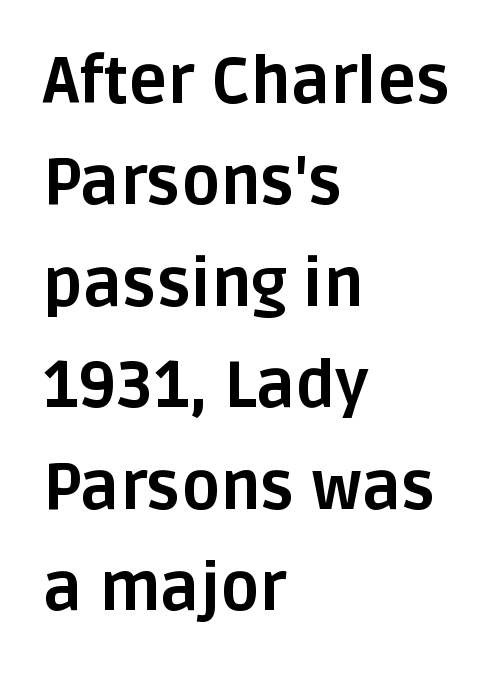
The image shows 65 px bold sans-serif type, upright; set left-aligned, normal line spacing (1.56x), normal letter spacing, not underlined; low stroke contrast and a large x-height.
